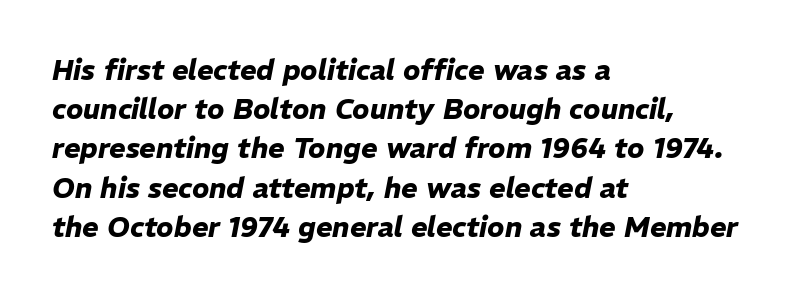
Q: Is the text bold? A: Yes.
Q: Is the text italic (slanted)? A: Yes, it leans right by about 11 degrees.
Q: Is the text underlined? A: No.
Q: How is the paragraph aligned? A: Left-aligned.
Q: Is the spacing between letters normal or unusually wide? A: Normal.
Q: Is the spacing between lines tight, normal or loose? A: Normal.
Q: Width (condensed, normal, or wide)? A: Normal.
Q: Stroke contrast? A: Low.
Q: x-height? A: Medium.
Q: Monospaced? A: No.
